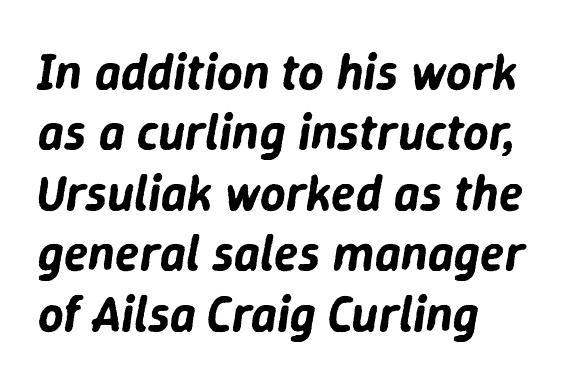
{"italic": "yes", "lean": "right", "slant_degrees": 9, "width": "normal", "stroke_contrast": "low", "x_height": "medium", "monospaced": "no", "underline": "no", "align": "left", "line_spacing_ratio": 1.21, "letter_spacing": "normal", "letter_spacing_em": 0.0, "glyph_px": 50}
